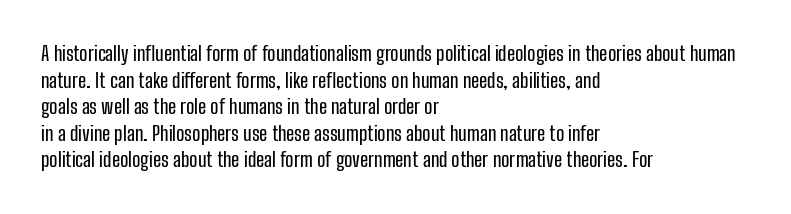
Which margin do the lines hug? The left one — the right edge is uneven. Do the letters lean? They stand straight. Students, note that the glyphs here touch the page at normal intervals. The block of text has a typical density, with ordinary space between rows. Unmarked baselines from the first word to the last.
